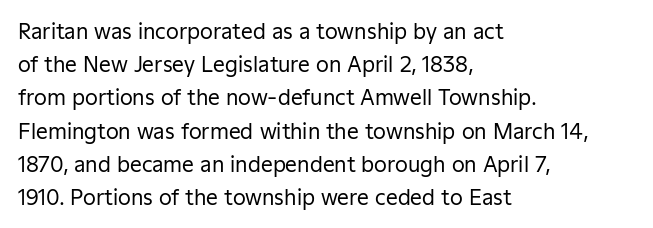
The image shows 21 px text type, upright; set left-aligned, normal line spacing (1.58x), normal letter spacing, not underlined.
